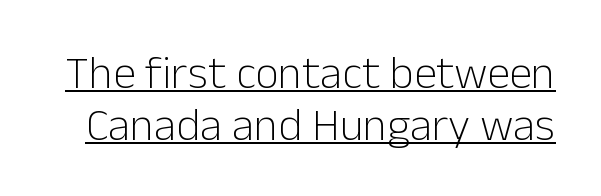
{"serif": "no", "italic": "no", "bold": "no", "weight": "light", "width": "normal", "stroke_contrast": "low", "x_height": "medium", "monospaced": "no", "underline": "yes", "line_spacing": "tight", "line_spacing_ratio": 1.12, "letter_spacing": "normal", "letter_spacing_em": 0.0, "glyph_px": 46}
